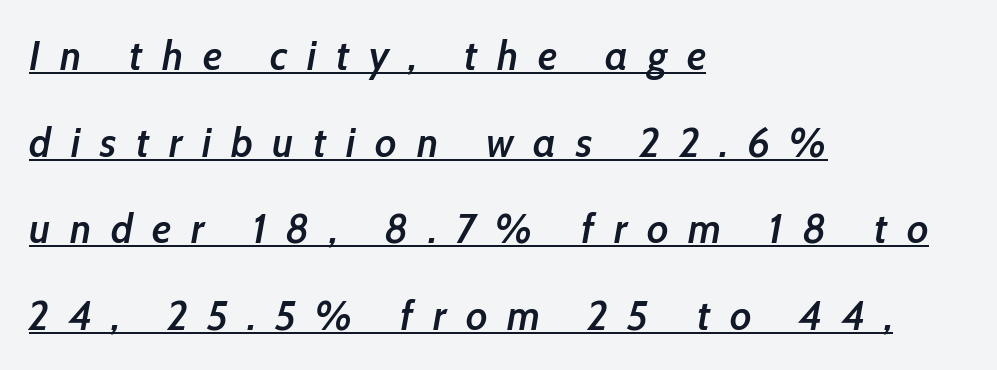
The image shows 42 px semibold, condensed type, italic (leaning right); set left-aligned, loose line spacing (2.06x), unusually wide letter spacing (+0.47 em), underlined; low stroke contrast and a medium x-height.
